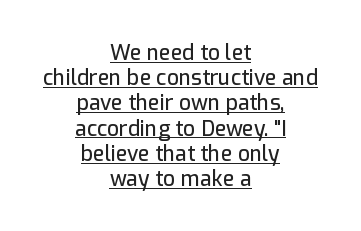
This sample is center-justified, so both line endings float freely. The specimen includes a rule beneath the text block's lines. Default kerning and tracking; the words read as compact shapes. Characters remain perfectly vertical along every line.
